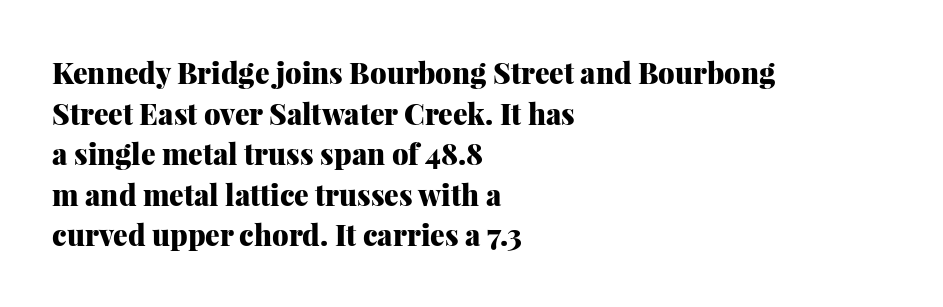
The image shows 29 px heavy serif type, upright; set left-aligned, normal line spacing (1.4x), normal letter spacing, not underlined; medium stroke contrast and a medium x-height.
